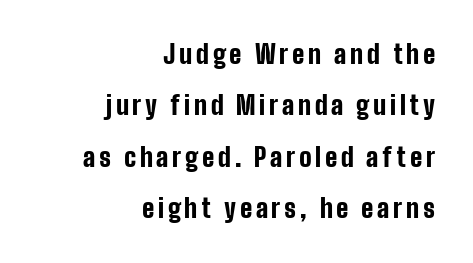
Q: Is the text bold? A: Yes.
Q: Is the text italic (slanted)? A: No, it is upright.
Q: Is the text underlined? A: No.
Q: How is the paragraph aligned? A: Right-aligned.
Q: Is the spacing between lines tight, normal or loose? A: Loose.
